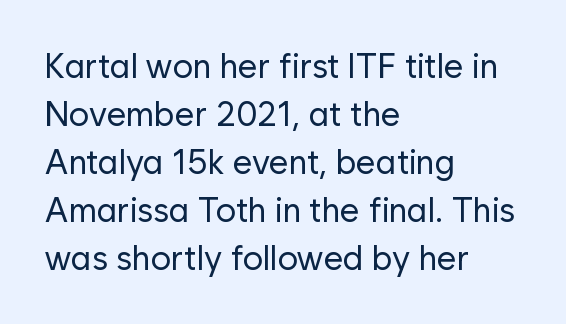
Q: Is the text bold? A: No.
Q: Is the text italic (slanted)? A: No, it is upright.
Q: Is the typeface a serif or a sans-serif typeface? A: Sans-serif.
Q: Is the text underlined? A: No.
Q: How is the paragraph aligned? A: Left-aligned.
Q: Is the spacing between letters normal or unusually wide? A: Normal.
Q: Is the spacing between lines tight, normal or loose? A: Normal.
Q: Width (condensed, normal, or wide)? A: Normal.
Q: Stroke contrast? A: Low.
Q: x-height? A: Medium.
Q: Monospaced? A: No.
